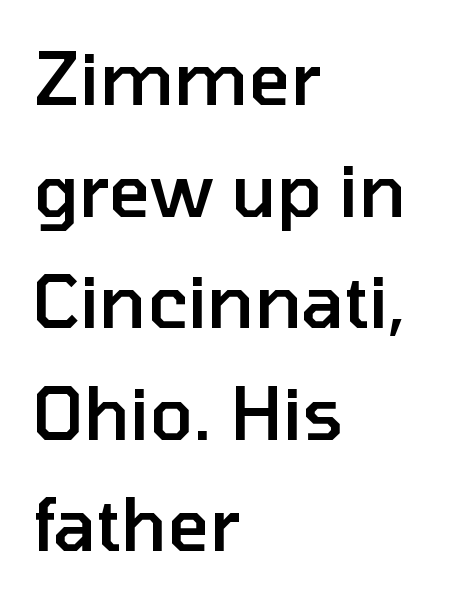
{"serif": "no", "italic": "no", "bold": "semi", "weight": "semibold", "width": "normal", "stroke_contrast": "low", "x_height": "medium", "monospaced": "no", "underline": "no", "align": "left", "line_spacing": "normal", "line_spacing_ratio": 1.55, "letter_spacing": "normal", "letter_spacing_em": 0.0, "glyph_px": 72}
